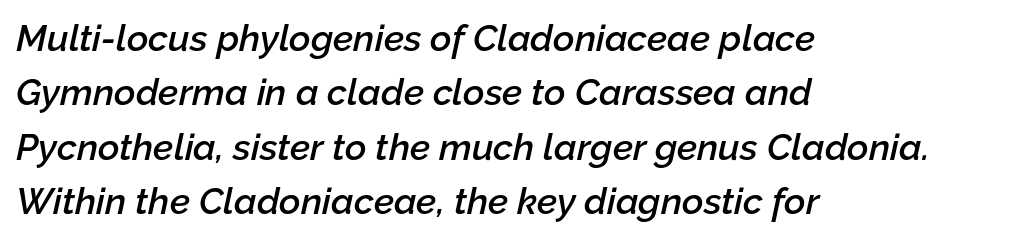
Q: Is the text bold? A: Semi-bold.
Q: Is the text italic (slanted)? A: Yes, it leans right by about 12 degrees.
Q: Is the text underlined? A: No.
Q: How is the paragraph aligned? A: Left-aligned.
Q: Is the spacing between letters normal or unusually wide? A: Normal.
Q: Is the spacing between lines tight, normal or loose? A: Normal.
Q: Width (condensed, normal, or wide)? A: Normal.
Q: Stroke contrast? A: Low.
Q: x-height? A: Medium.
Q: Monospaced? A: No.
